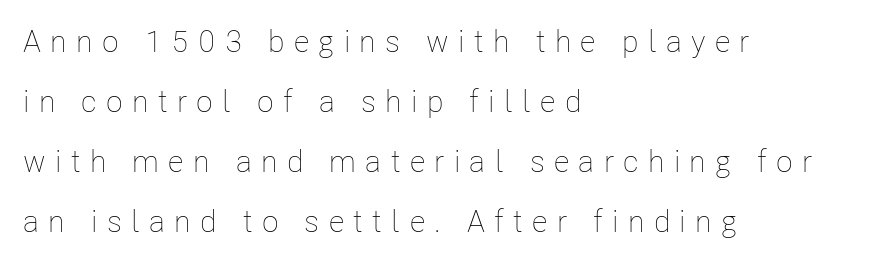
Q: Is the text bold? A: No.
Q: Is the text italic (slanted)? A: No, it is upright.
Q: Is the text underlined? A: No.
Q: How is the paragraph aligned? A: Left-aligned.
Q: Is the spacing between letters normal or unusually wide? A: Unusually wide.
Q: Is the spacing between lines tight, normal or loose? A: Loose.
Q: Width (condensed, normal, or wide)? A: Condensed.
Q: Stroke contrast? A: Low.
Q: x-height? A: Medium.
Q: Monospaced? A: No.
